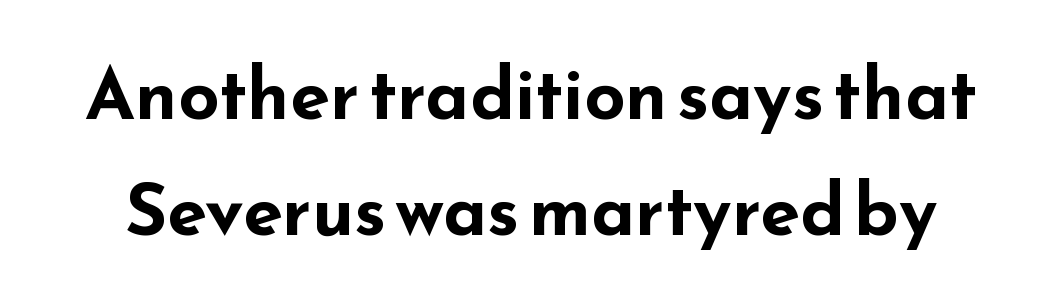
The foot of each line stays bare and open. The passage shown is emphatically bold. You could call the tracking neutral — neither tight nor loose. Baseline-to-baseline distance is the conventional proportion of letter height. Each letter keeps its own natural width here, so spacing adapts to shape. This is sans-serif lettering, the kind often seen on screens and signage.
